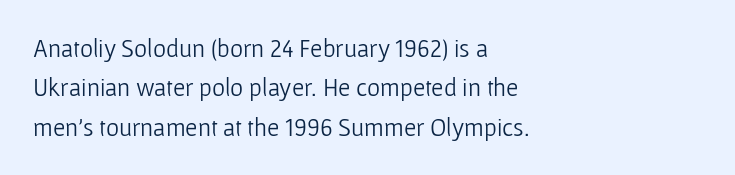
Q: Is the text bold? A: No.
Q: Is the text italic (slanted)? A: No, it is upright.
Q: Is the text underlined? A: No.
Q: How is the paragraph aligned? A: Left-aligned.
Q: Is the spacing between letters normal or unusually wide? A: Normal.
Q: Is the spacing between lines tight, normal or loose? A: Normal.
